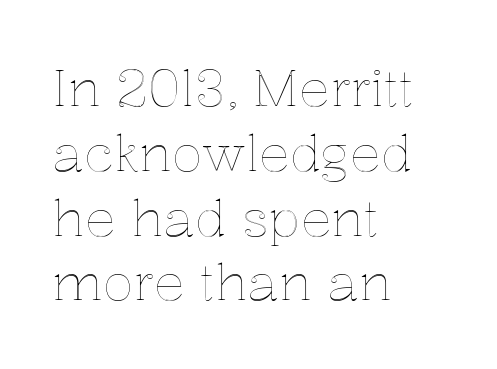
The image shows 51 px text type, upright; set left-aligned, normal line spacing (1.27x), normal letter spacing, not underlined; a medium x-height.
